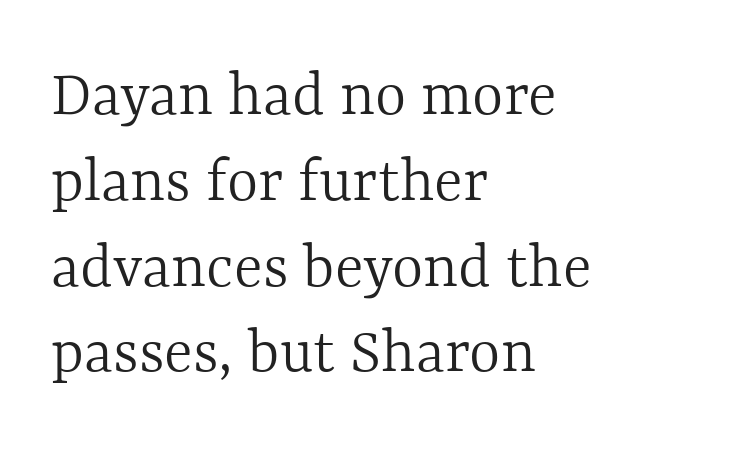
The image shows 67 px light type, upright; set left-aligned, normal line spacing (1.28x), normal letter spacing, not underlined; a medium x-height.
